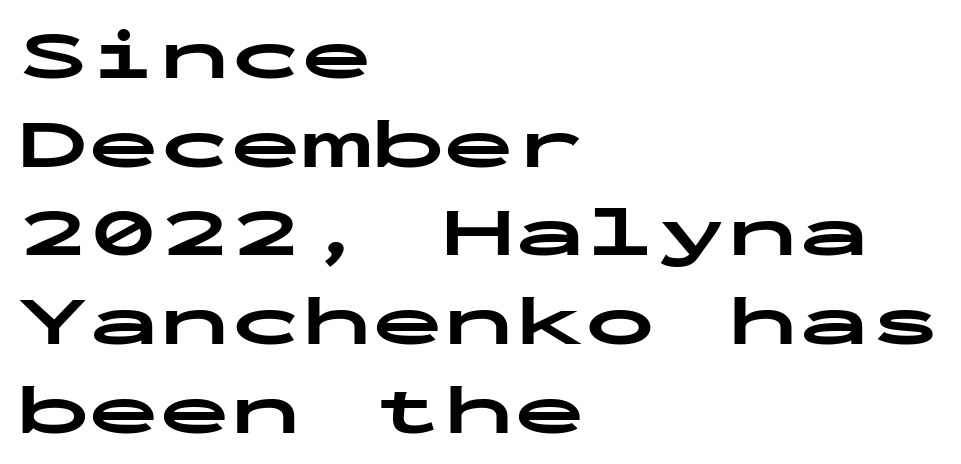
Q: Is the text bold? A: Yes.
Q: Is the text italic (slanted)? A: No, it is upright.
Q: Is the typeface a serif or a sans-serif typeface? A: Sans-serif.
Q: Is the text underlined? A: No.
Q: How is the paragraph aligned? A: Left-aligned.
Q: Is the spacing between letters normal or unusually wide? A: Normal.
Q: Is the spacing between lines tight, normal or loose? A: Normal.
Q: Width (condensed, normal, or wide)? A: Wide.
Q: Stroke contrast? A: Low.
Q: x-height? A: Medium.
Q: Monospaced? A: Yes.
